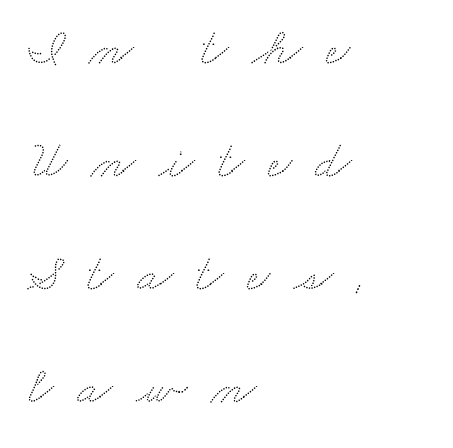
{"width": "wide", "stroke_contrast": "low", "x_height": "small", "monospaced": "no", "underline": "no", "align": "left", "line_spacing": "loose", "line_spacing_ratio": 2.17, "letter_spacing": "wide", "letter_spacing_em": 0.45, "glyph_px": 52}
